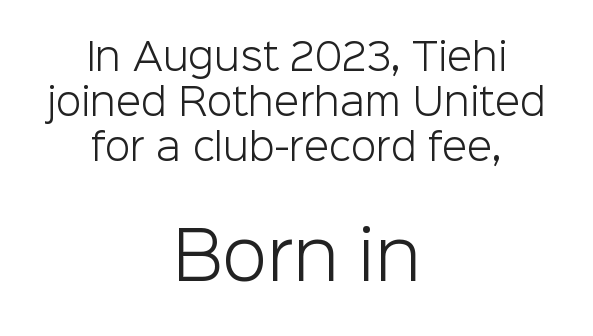
The image shows 65 px light sans-serif type, upright; set centered, line spacing 1.22x, normal letter spacing, not underlined; the second (bottom) block is 1.76x larger; low stroke contrast and a medium x-height.
